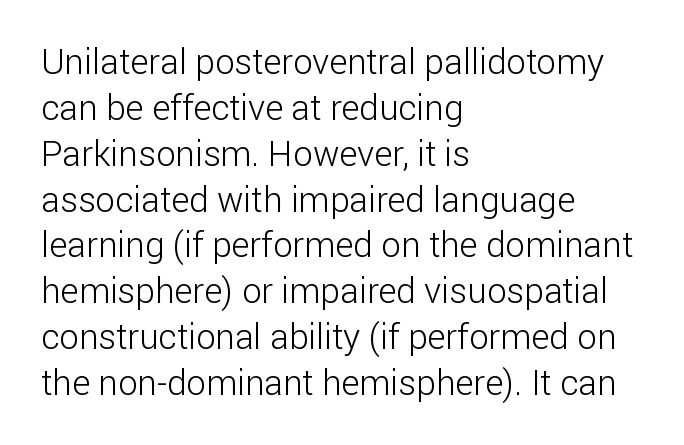
The image shows 35 px light sans-serif type, upright; set left-aligned, normal line spacing (1.31x), normal letter spacing, not underlined; low stroke contrast and a medium x-height.
